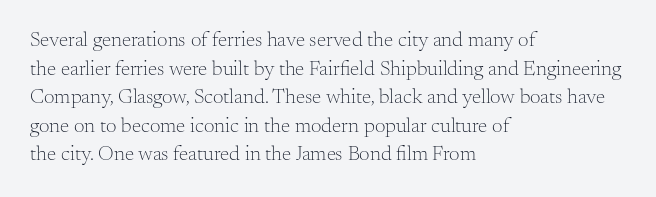
Line beginnings align vertically; line endings do not. Whoever set this chose a conventional vertical rhythm. Stroke mass is kept to a normal reading level or below. Nobody touched the tracking dial on this one.
